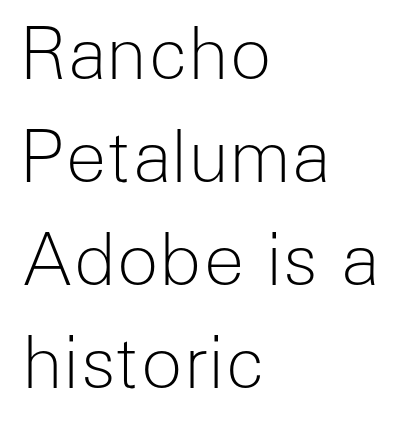
The image shows 70 px light sans-serif type, upright; set left-aligned, normal line spacing (1.47x), normal letter spacing, not underlined; low stroke contrast and a medium x-height.
